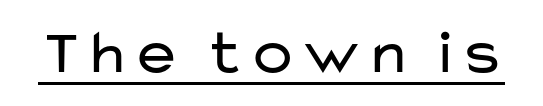
The weight would be labelled regular, book, light, or lighter still. The letters sit at their default tracking, neither squeezed nor spread. Emphasis is given by a line drawn under the lettering. Spacing verdict: proportional, widths tailored to each character. Classification — sans serif. Italic: no, the glyphs are upright roman.
